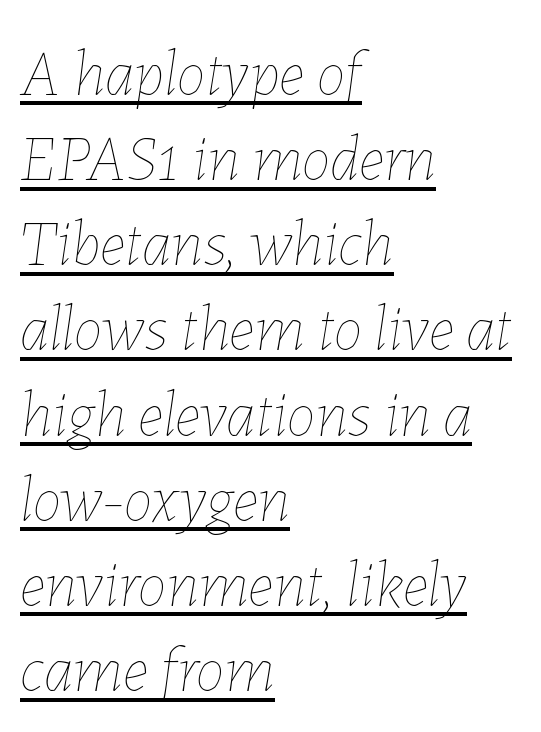
{"italic": "yes", "lean": "right", "slant_degrees": 7, "bold": "no", "weight": "thin", "width": "normal", "stroke_contrast": "low", "x_height": "medium", "monospaced": "no", "underline": "yes", "align": "left", "line_spacing": "normal", "line_spacing_ratio": 1.31, "letter_spacing": "normal", "letter_spacing_em": 0.0, "glyph_px": 65}
